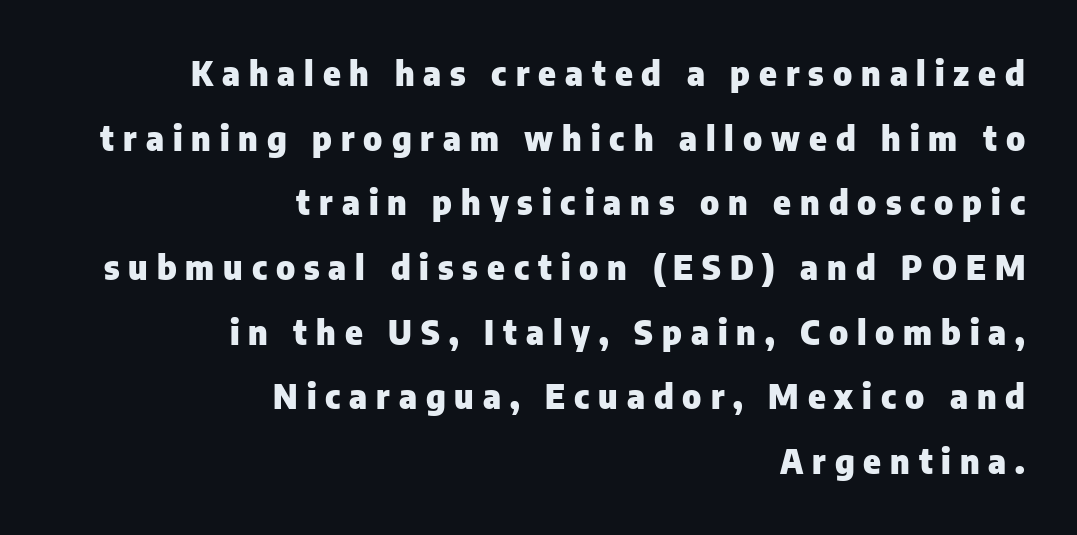
A typesetter would call this proportional, since set widths differ per character. Reading down the block, your eye finds every line finishing at a fixed right position. Quick note: interline space is abundant. Just letters on the line, the space beneath them empty. Notice how the stems are strictly vertical — no italics here.
